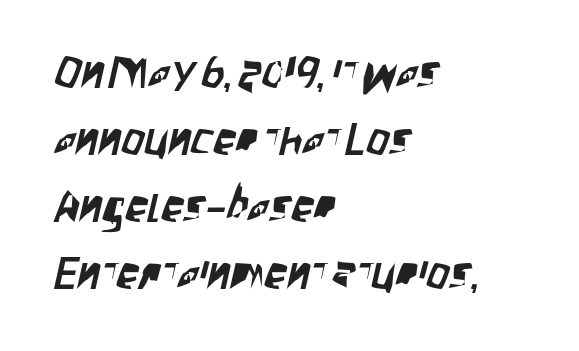
{"serif": "no", "width": "condensed", "stroke_contrast": "low", "x_height": "large", "monospaced": "no", "underline": "no", "align": "left", "line_spacing": "normal", "line_spacing_ratio": 1.49, "letter_spacing": "normal", "letter_spacing_em": 0.0, "glyph_px": 45}
